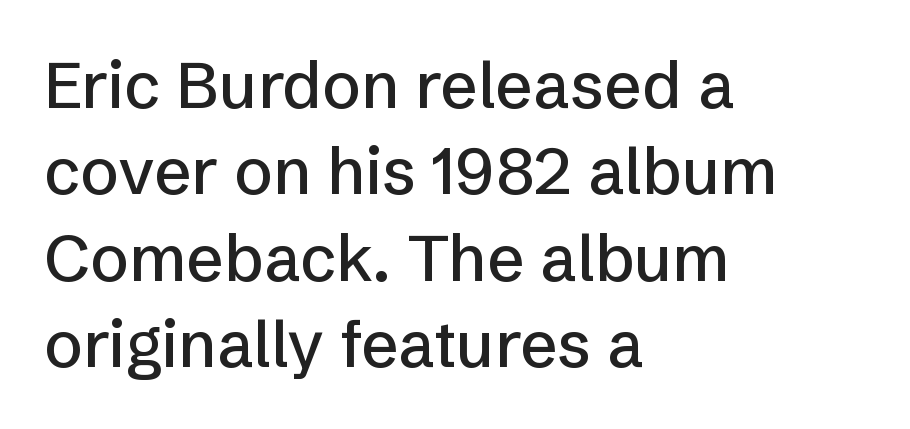
These lines are rendered in a variable-pitch font. Is the block centered? No — it sits flush against the left margin. Line spacing here is normal. Typographically, this falls in the sans-serif category. The rendering keeps characters at their native spacing. The specimen reads as upright at a glance.
